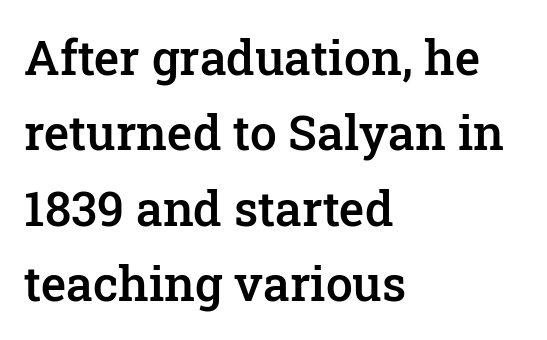
Any mark beneath the type? The region is blank. The face used here is proportionally spaced, like ordinary book or web type. Is there much room between lines? A standard amount, neither cramped nor airy. Compared with typical body copy, the letter spacing here is the same.
